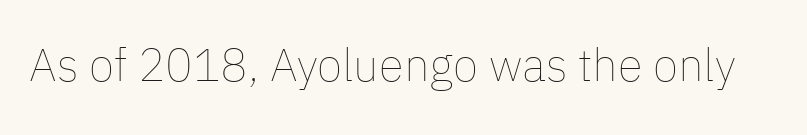
The image shows 46 px thin type, upright; set normal letter spacing, not underlined; low stroke contrast and a medium x-height.
